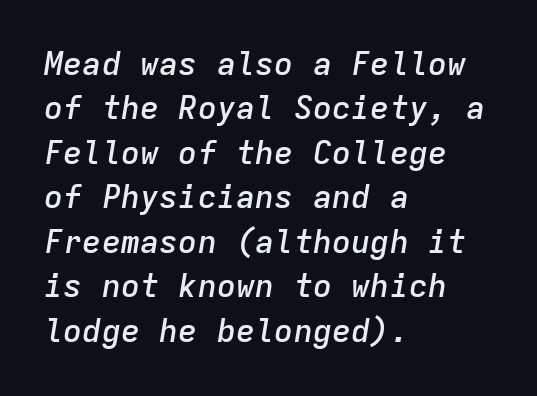
The image shows 32 px semibold type, italic (leaning right), monospaced; set left-aligned, normal line spacing (1.39x), normal letter spacing, not underlined; low stroke contrast and a medium x-height.
